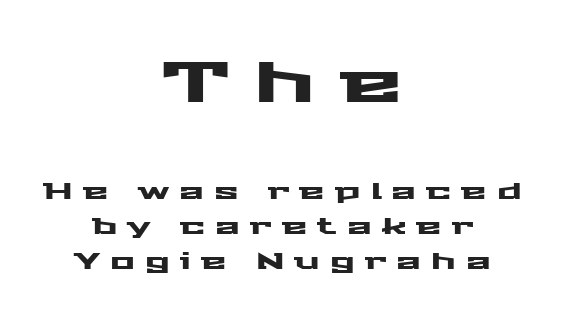
Q: Is the text italic (slanted)? A: No, it is upright.
Q: Is the typeface a serif or a sans-serif typeface? A: Sans-serif.
Q: Is the text underlined? A: No.
Q: How is the paragraph aligned? A: Centered.
Q: Is the spacing between letters normal or unusually wide? A: Unusually wide.
Q: Is the spacing between lines tight, normal or loose? A: Normal.
Q: Which block of text is set in a larger size, the first (top) or the second (bottom)? A: The first (top) one.
Q: Width (condensed, normal, or wide)? A: Wide.
Q: Stroke contrast? A: Medium.
Q: x-height? A: Medium.
Q: Monospaced? A: No.
